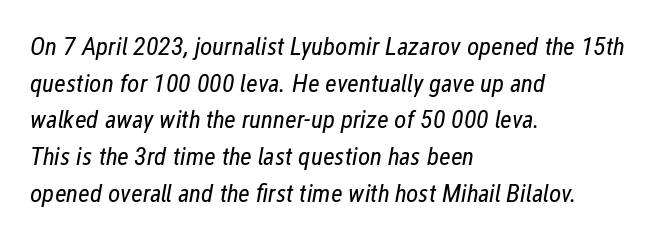
The image shows 26 px text type, italic (leaning right); set left-aligned, normal line spacing (1.41x), normal letter spacing, not underlined.
